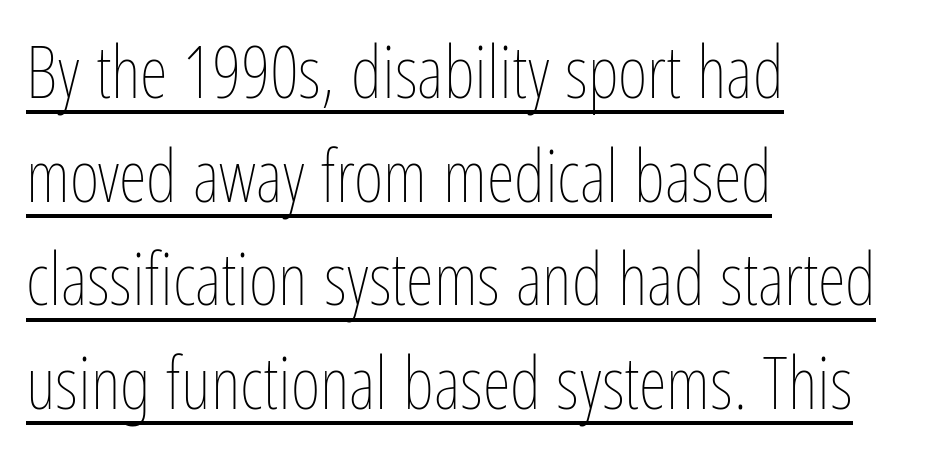
{"italic": "no", "bold": "no", "weight": "thin", "width": "condensed", "stroke_contrast": "low", "x_height": "medium", "monospaced": "no", "underline": "yes", "align": "left", "line_spacing": "normal", "line_spacing_ratio": 1.44, "letter_spacing": "normal", "letter_spacing_em": 0.0, "glyph_px": 72}
